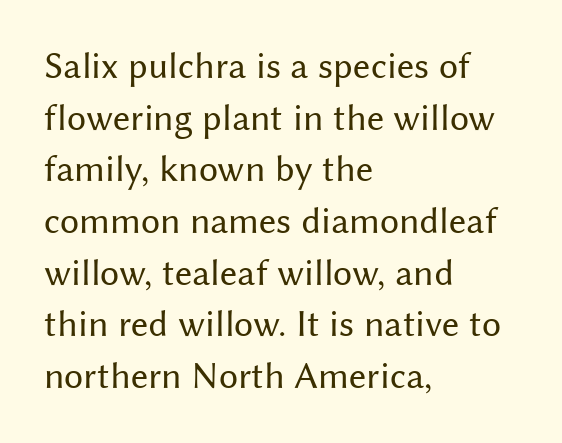
{"serif": "no", "italic": "no", "bold": "no", "weight": "regular", "width": "normal", "stroke_contrast": "medium", "x_height": "medium", "monospaced": "no", "underline": "no", "align": "left", "line_spacing": "normal", "line_spacing_ratio": 1.36, "letter_spacing": "normal", "letter_spacing_em": 0.0, "glyph_px": 38}
